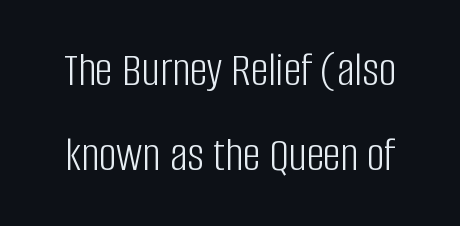
This sample uses an upright cut, with every glyph sitting square on the baseline. A quiet, ordinary-to-light weight characterises the typeface. Type style note: lacks serifs. Default kerning and tracking; the words read as compact shapes.
